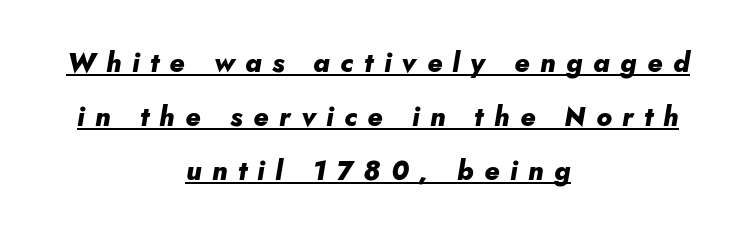
Quick note: interline space is abundant. Visually the block forms a symmetrical silhouette, jagged on both flanks. Underlining? Definitely there. Bold? Absolutely — the strokes are thick and heavy. Would a proofreader flag this as italicized? Yes.
